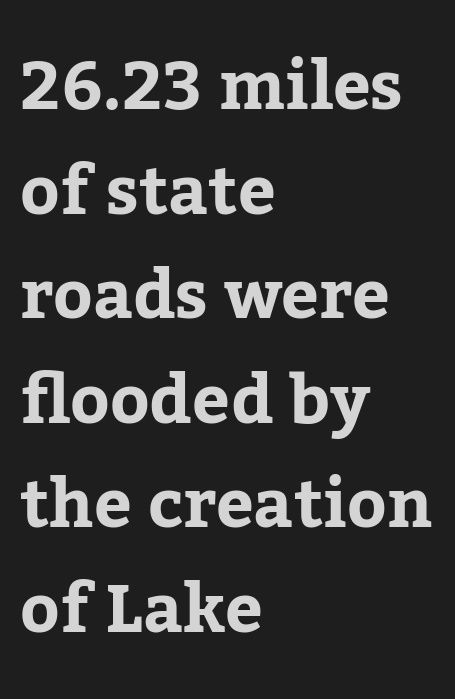
{"serif": "yes", "italic": "no", "width": "normal", "stroke_contrast": "low", "x_height": "medium", "monospaced": "no", "underline": "no", "align": "left", "line_spacing": "normal", "line_spacing_ratio": 1.56, "letter_spacing": "normal", "letter_spacing_em": 0.0, "glyph_px": 67}
